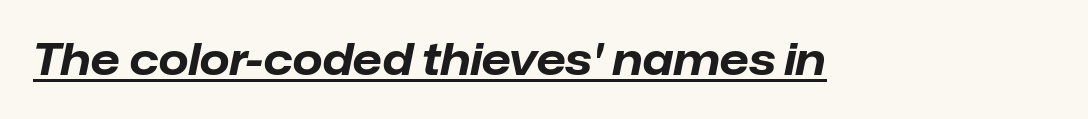
{"italic": "yes", "lean": "right", "slant_degrees": 12, "bold": "yes", "weight": "bold", "width": "normal", "stroke_contrast": "low", "x_height": "medium", "monospaced": "no", "underline": "yes", "letter_spacing": "normal", "letter_spacing_em": 0.0, "glyph_px": 43}
